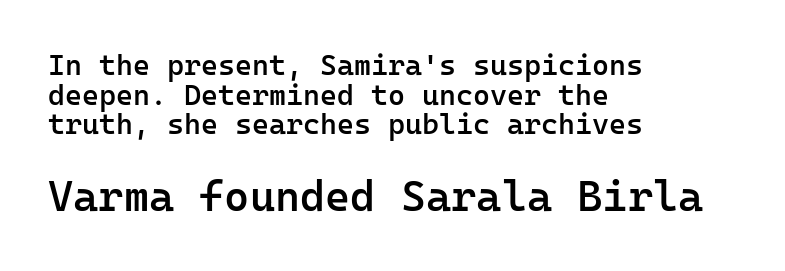
The image shows 43 px semibold sans-serif type, upright, monospaced; set left-aligned, tight line spacing (1.02x), normal letter spacing, not underlined; the second (bottom) block is 1.48x larger; low stroke contrast and a medium x-height.
